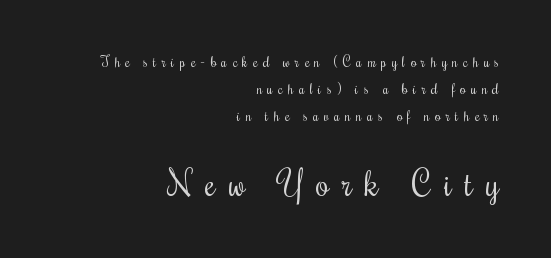
{"serif": "yes", "bold": "no", "weight": "regular", "width": "condensed", "stroke_contrast": "medium", "x_height": "small", "monospaced": "no", "underline": "no", "align": "right", "line_spacing": "loose", "line_spacing_ratio": 1.93, "letter_spacing": "wide", "letter_spacing_em": 0.38, "larger_block": "second", "size_ratio": 2.43, "glyph_px": 34}
